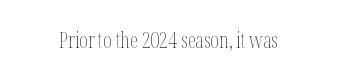
The passage shown is not underscored anywhere. The font's upright variant was chosen for this text. Stems here are at most as thick as an everyday book face. Observe the ordinary spacing: letters are neighbours, not strangers.
